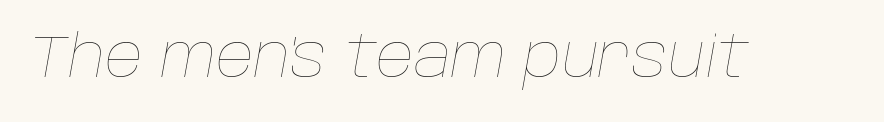
Q: Is the text bold? A: No.
Q: Is the text italic (slanted)? A: Yes, it leans right by about 10 degrees.
Q: Is the text underlined? A: No.
Q: Is the spacing between letters normal or unusually wide? A: Normal.
Q: Width (condensed, normal, or wide)? A: Normal.
Q: Stroke contrast? A: Low.
Q: x-height? A: Large.
Q: Monospaced? A: No.
